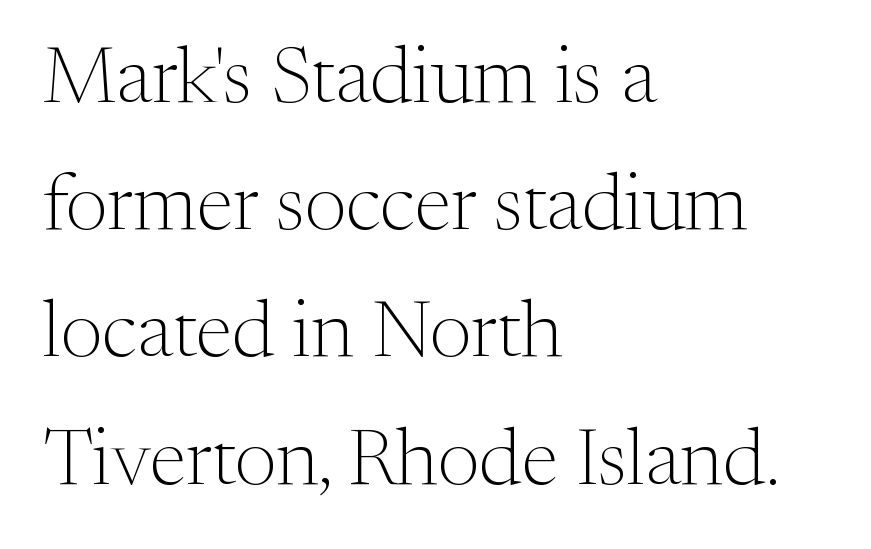
The image shows 80 px light serif type, upright; set left-aligned, normal line spacing (1.59x), normal letter spacing, not underlined; medium stroke contrast and a medium x-height.
